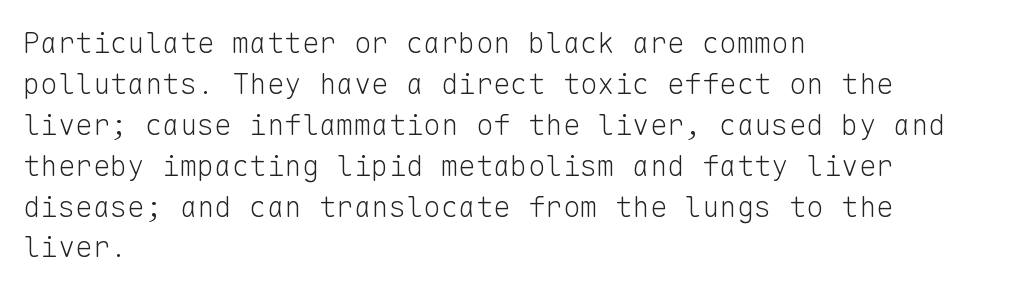
Bare-footed words on every line. The face used here is a sans, in the tradition of grotesques and geometrics. Summary of weight: not heavy and not bold. You could count columns in this text — the font is strictly monospaced. The axis of the letterforms is exactly vertical. Left-aligned paragraph, ragged on the right.
